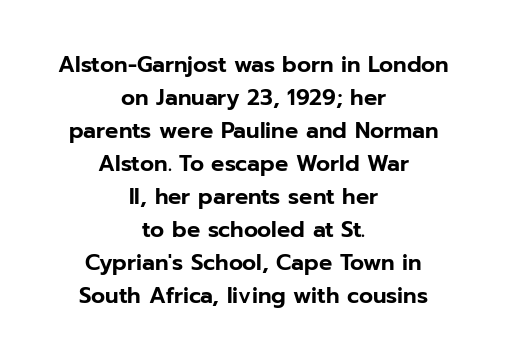
Q: Is the text italic (slanted)? A: No, it is upright.
Q: Is the text underlined? A: No.
Q: How is the paragraph aligned? A: Centered.
Q: Is the spacing between letters normal or unusually wide? A: Normal.
Q: Is the spacing between lines tight, normal or loose? A: Normal.
